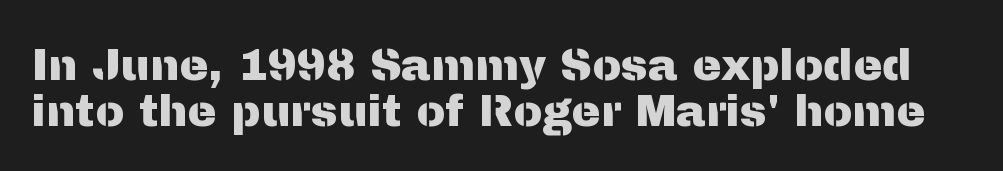
The image shows 44 px sans-serif type, upright; set tight line spacing (1.04x), normal letter spacing, not underlined; medium stroke contrast and a medium x-height.
